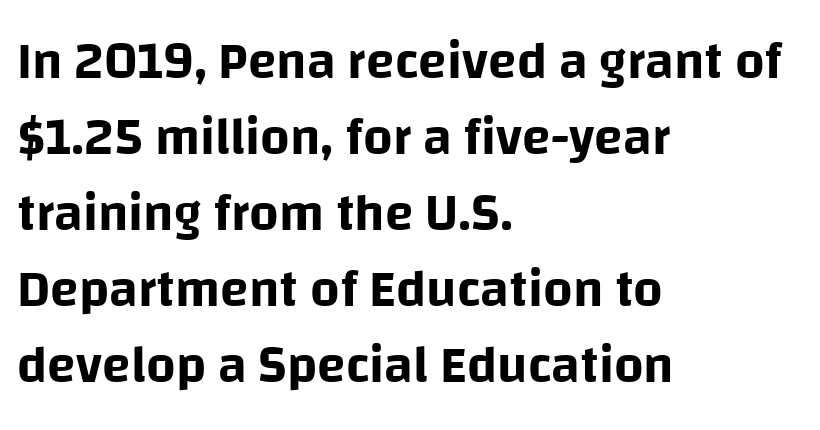
The image shows 52 px sans-serif type, upright; set left-aligned, normal line spacing (1.46x), normal letter spacing, not underlined; low stroke contrast and a large x-height.
